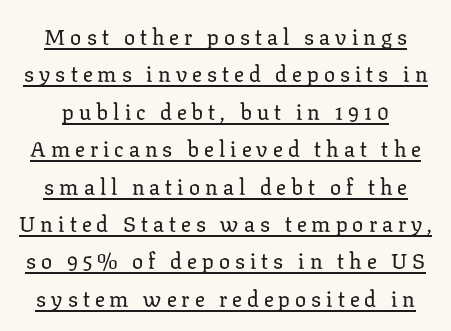
{"italic": "no", "underline": "yes", "line_spacing": "normal", "line_spacing_ratio": 1.7, "letter_spacing": "wide", "letter_spacing_em": 0.23, "glyph_px": 22}
